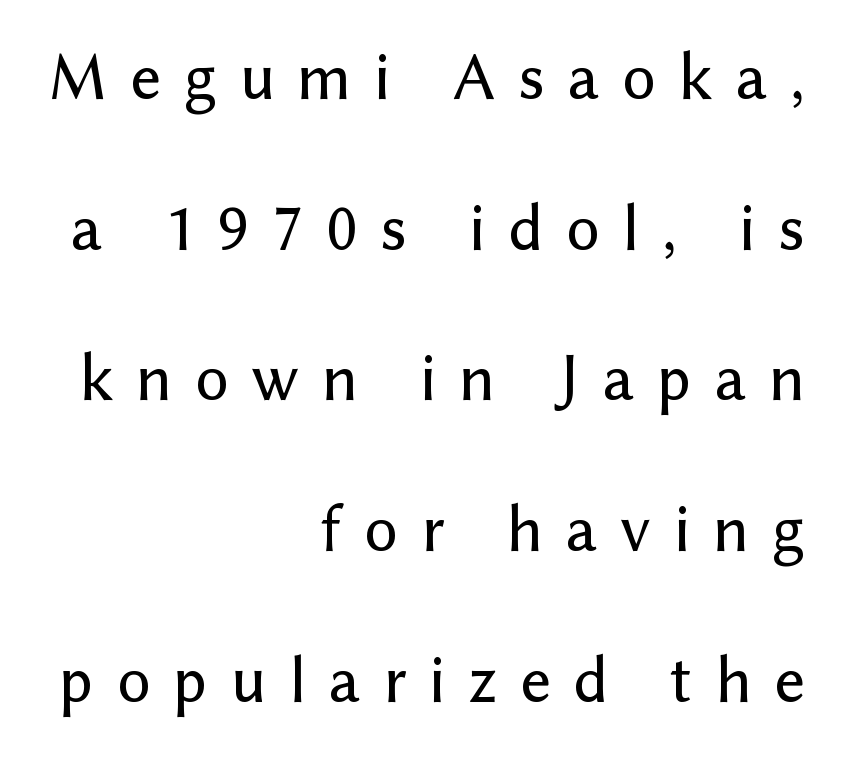
Q: Is the text italic (slanted)? A: No, it is upright.
Q: Is the typeface a serif or a sans-serif typeface? A: Sans-serif.
Q: Is the text underlined? A: No.
Q: How is the paragraph aligned? A: Right-aligned.
Q: Is the spacing between letters normal or unusually wide? A: Unusually wide.
Q: Is the spacing between lines tight, normal or loose? A: Loose.
Q: Width (condensed, normal, or wide)? A: Normal.
Q: Stroke contrast? A: Low.
Q: x-height? A: Medium.
Q: Monospaced? A: No.
